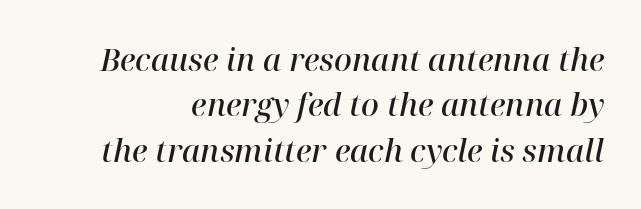
The image shows 31 px semibold serif type, italic (leaning right); set normal line spacing (1.46x), normal letter spacing, not underlined; high stroke contrast and a medium x-height.
